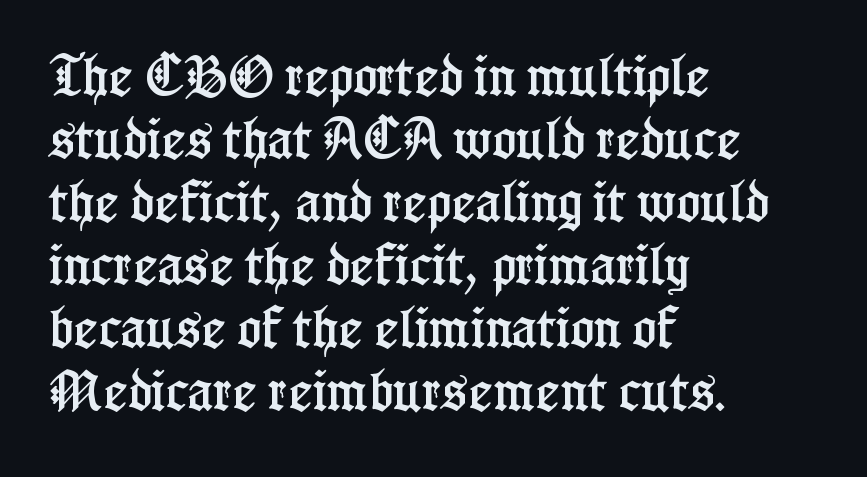
The face used here is proportionally spaced, like ordinary book or web type. A typesetter would label this face a serif. Alignment: flush left. Anything drawn beneath the words? Only blank space. Tall strokes in this sample are plumb rather than angled. The passage shown has conventional tracking throughout.
